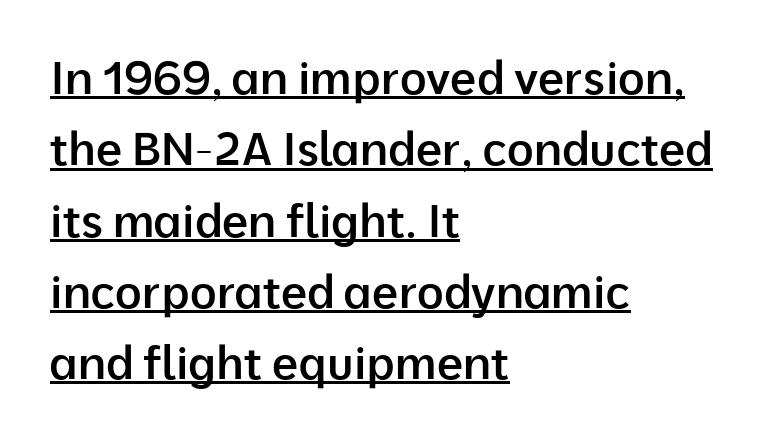
I'd describe the lettering as semibold — firm but not a full bold. The font family rendered here belongs to the sans-serif group. Has an underline been added? It has. What's the leading like? Ordinary, nothing unusual. Proportional: the letters do not fall into vertical columns. Is the letter spacing exaggerated? No — it looks like the ordinary default.
